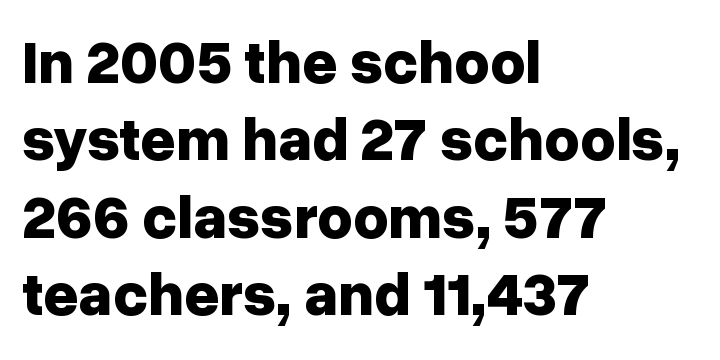
Q: Is the text bold? A: Yes.
Q: Is the text italic (slanted)? A: No, it is upright.
Q: Is the typeface a serif or a sans-serif typeface? A: Sans-serif.
Q: Is the text underlined? A: No.
Q: How is the paragraph aligned? A: Left-aligned.
Q: Is the spacing between letters normal or unusually wide? A: Normal.
Q: Is the spacing between lines tight, normal or loose? A: Normal.
Q: Width (condensed, normal, or wide)? A: Normal.
Q: Stroke contrast? A: Low.
Q: x-height? A: Medium.
Q: Monospaced? A: No.
